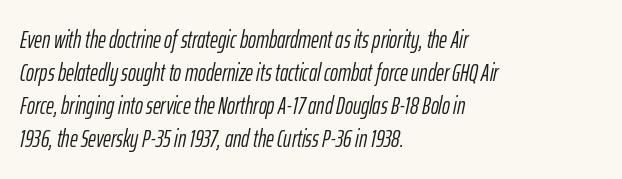
The image shows 24 px text type, italic (leaning right); set left-aligned, normal line spacing (1.38x), normal letter spacing, not underlined.
